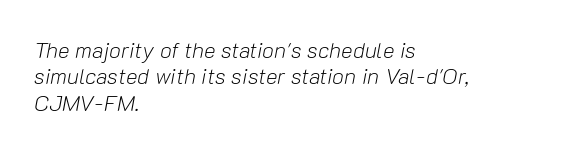
The image shows 22 px text type, italic (leaning right); set left-aligned, line spacing 1.2x, normal letter spacing, not underlined.
